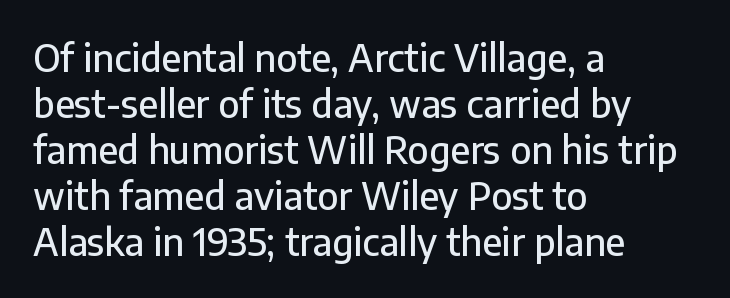
{"serif": "no", "italic": "no", "width": "normal", "stroke_contrast": "low", "x_height": "medium", "monospaced": "no", "underline": "no", "align": "left", "line_spacing_ratio": 1.24, "letter_spacing": "normal", "letter_spacing_em": 0.0, "glyph_px": 37}
